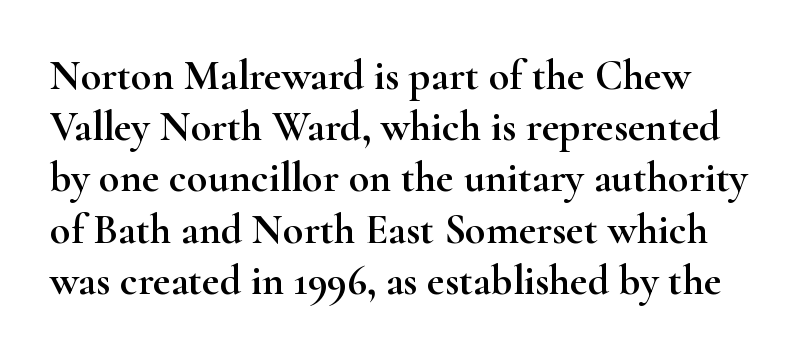
A typesetter would label this face a serif. Any mark beneath the type? The region is blank. The letters stand straight up with perfectly vertical stems. Tracking here is standard; glyphs follow each other at the usual distance. Think of a printed novel: that variable character pitch is what you see here.
